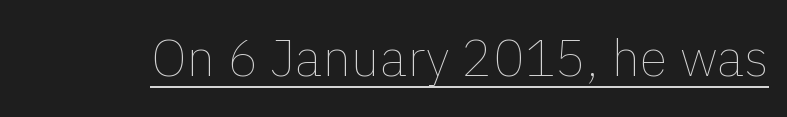
The image shows 52 px thin type, upright; set normal letter spacing, underlined; low stroke contrast and a medium x-height.
